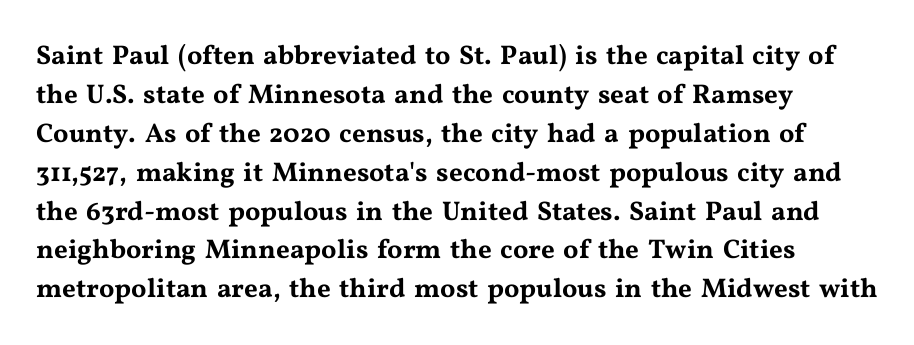
The image shows 27 px text type, upright; set left-aligned, normal line spacing (1.44x), normal letter spacing, not underlined.
